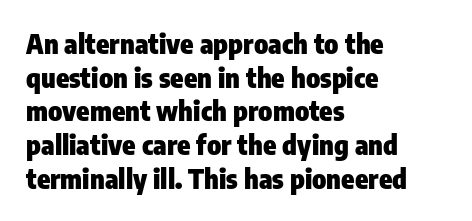
The image shows 27 px bold type, upright; set left-aligned, normal line spacing (1.25x), normal letter spacing, not underlined.
